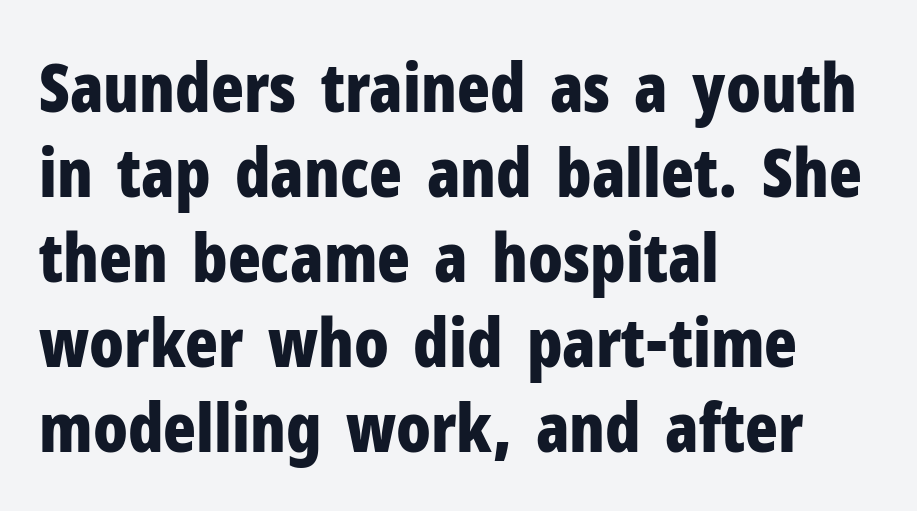
{"serif": "no", "italic": "no", "bold": "yes", "weight": "bold", "width": "condensed", "stroke_contrast": "low", "x_height": "medium", "monospaced": "no", "underline": "no", "align": "left", "line_spacing": "normal", "line_spacing_ratio": 1.25, "letter_spacing": "normal", "letter_spacing_em": 0.0, "glyph_px": 68}
